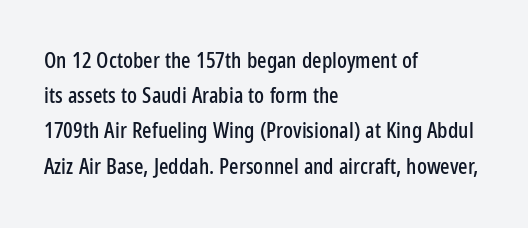
The image shows 22 px text type, upright; set left-aligned, normal line spacing (1.6x), normal letter spacing, not underlined.
